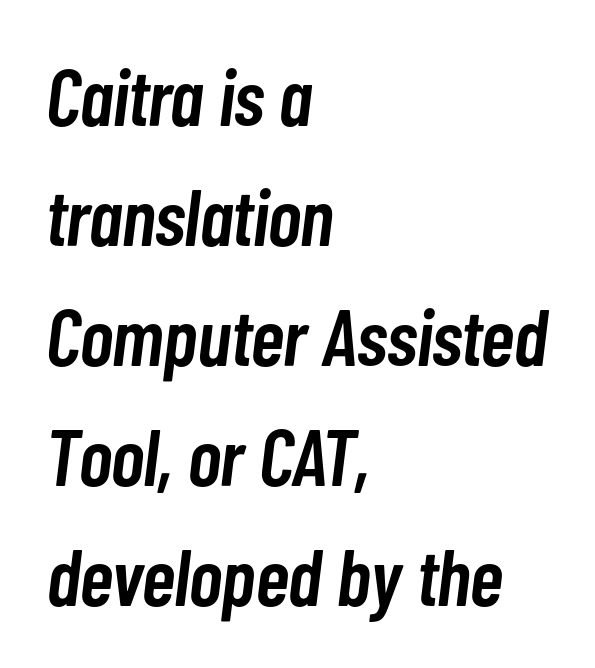
Q: Is the text bold? A: Semi-bold.
Q: Is the text italic (slanted)? A: Yes, it leans right by about 7 degrees.
Q: Is the text underlined? A: No.
Q: How is the paragraph aligned? A: Left-aligned.
Q: Is the spacing between letters normal or unusually wide? A: Normal.
Q: Is the spacing between lines tight, normal or loose? A: Normal.
Q: Width (condensed, normal, or wide)? A: Condensed.
Q: Stroke contrast? A: Low.
Q: x-height? A: Medium.
Q: Monospaced? A: No.
